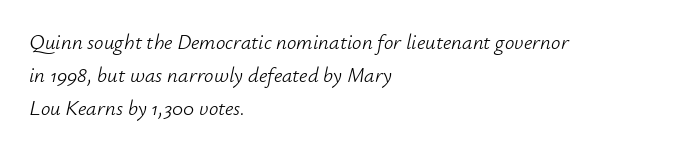
{"italic": "yes", "lean": "right", "slant_degrees": 12, "bold": "no", "underline": "no", "align": "left", "line_spacing": "normal", "line_spacing_ratio": 1.58, "letter_spacing": "normal", "letter_spacing_em": 0.0, "glyph_px": 21}
